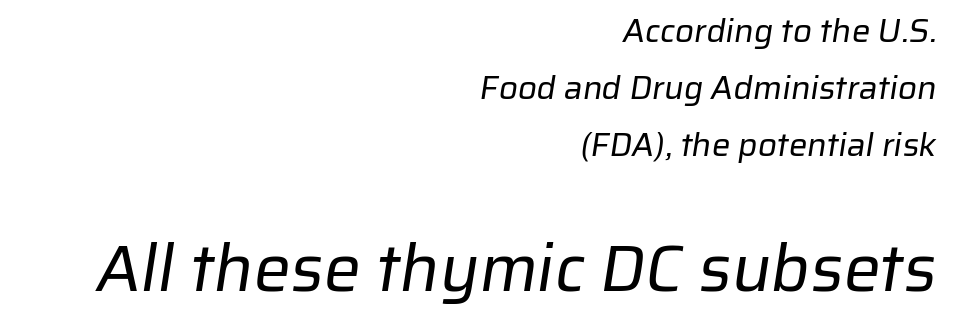
Q: Is the text bold? A: No.
Q: Is the typeface a serif or a sans-serif typeface? A: Sans-serif.
Q: Is the text underlined? A: No.
Q: How is the paragraph aligned? A: Right-aligned.
Q: Is the spacing between letters normal or unusually wide? A: Normal.
Q: Which block of text is set in a larger size, the first (top) or the second (bottom)? A: The second (bottom) one.
Q: Width (condensed, normal, or wide)? A: Normal.
Q: Stroke contrast? A: Low.
Q: x-height? A: Medium.
Q: Monospaced? A: No.
